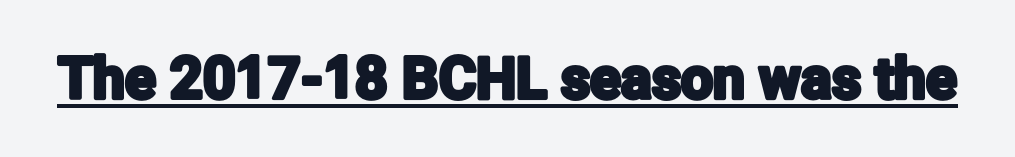
The face used here is proportionally spaced, like ordinary book or web type. The rendering keeps characters at their native spacing. Does the type have serifs? No, each stem ends abruptly. These lines were composed using upright roman letters. Looks like someone drew a line under every word here.
